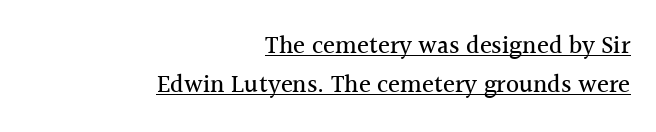
Has an underline been added? It has. Is there much room between lines? A standard amount, neither cramped nor airy. If you drew a line through each stem, it would be perfectly vertical. Each line ends at the same right margin while the left side varies.
